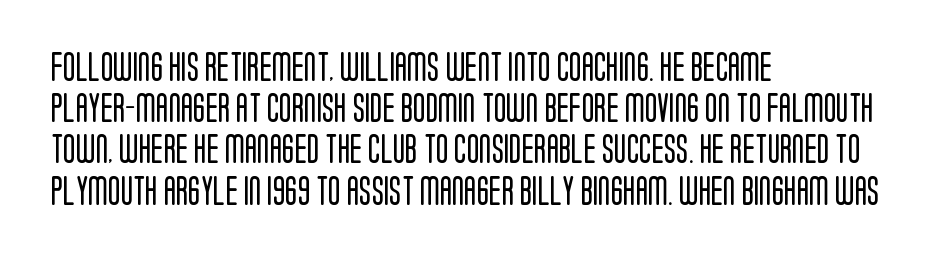
The image shows 29 px regular-weight, condensed sans-serif type, upright; set left-aligned, normal line spacing (1.42x), normal letter spacing, not underlined; low stroke contrast and a large x-height.
